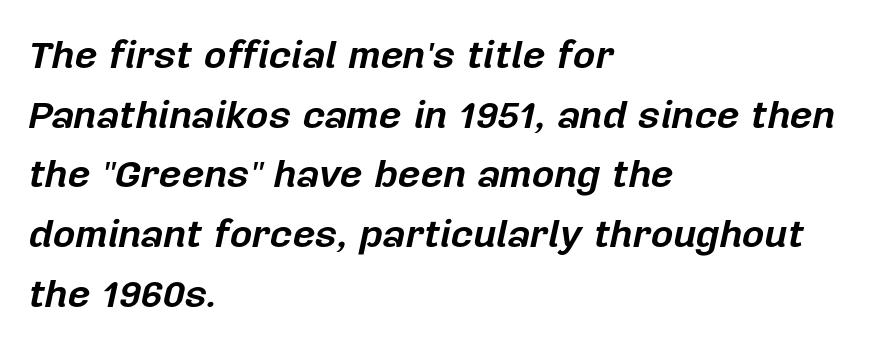
Is this a fixed-width face? No — the glyphs have proportional, varying widths. Check under the words: just untouched page. In terms of leading, this rendering sits right in the middle. The passage shown has conventional tracking throughout. These lines carry a lot of weight — the face is fully bold.
